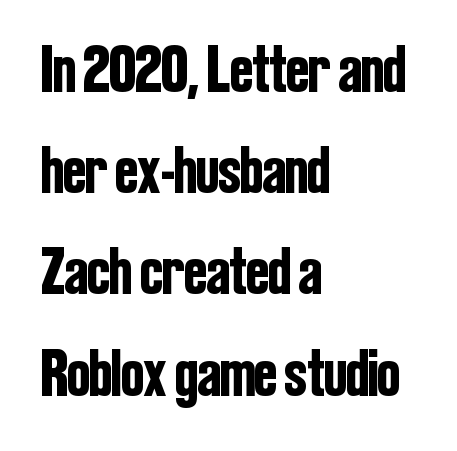
Q: Is the text italic (slanted)? A: No, it is upright.
Q: Is the typeface a serif or a sans-serif typeface? A: Sans-serif.
Q: Is the text underlined? A: No.
Q: How is the paragraph aligned? A: Left-aligned.
Q: Is the spacing between letters normal or unusually wide? A: Normal.
Q: Is the spacing between lines tight, normal or loose? A: Normal.
Q: Width (condensed, normal, or wide)? A: Condensed.
Q: Stroke contrast? A: Low.
Q: x-height? A: Medium.
Q: Monospaced? A: No.
